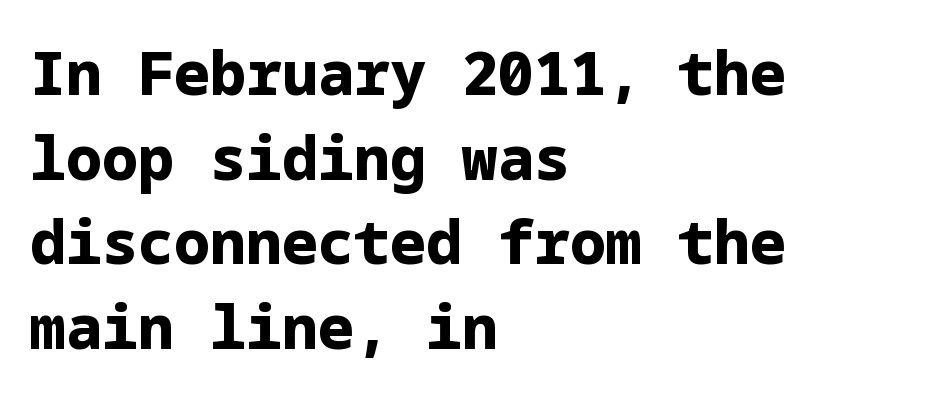
Q: Is the text bold? A: Yes.
Q: Is the text italic (slanted)? A: No, it is upright.
Q: Is the typeface a serif or a sans-serif typeface? A: Sans-serif.
Q: Is the text underlined? A: No.
Q: How is the paragraph aligned? A: Left-aligned.
Q: Is the spacing between letters normal or unusually wide? A: Normal.
Q: Is the spacing between lines tight, normal or loose? A: Normal.
Q: Width (condensed, normal, or wide)? A: Normal.
Q: Stroke contrast? A: Low.
Q: x-height? A: Medium.
